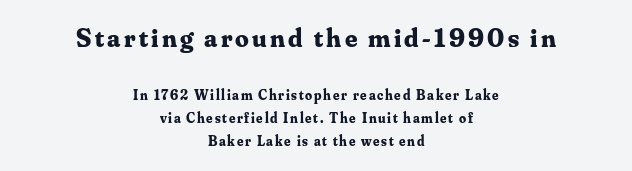
{"italic": "no", "bold": "yes", "underline": "no", "align": "center", "line_spacing": "normal", "line_spacing_ratio": 1.65, "larger_block": "first", "size_ratio": 1.93, "glyph_px": 27}
